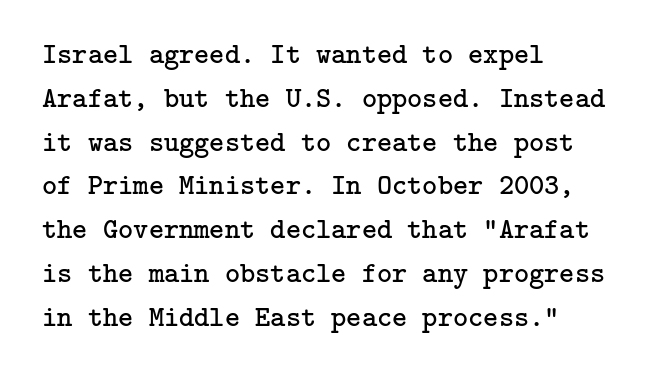
Q: Is the text bold? A: No.
Q: Is the text italic (slanted)? A: No, it is upright.
Q: Is the typeface a serif or a sans-serif typeface? A: Serif.
Q: Is the text underlined? A: No.
Q: How is the paragraph aligned? A: Left-aligned.
Q: Is the spacing between letters normal or unusually wide? A: Normal.
Q: Is the spacing between lines tight, normal or loose? A: Normal.
Q: Width (condensed, normal, or wide)? A: Normal.
Q: Stroke contrast? A: Low.
Q: x-height? A: Medium.
